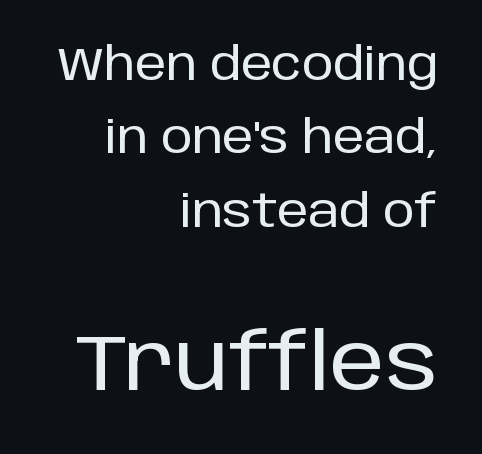
{"serif": "no", "italic": "no", "width": "normal", "stroke_contrast": "low", "x_height": "large", "monospaced": "no", "underline": "no", "align": "right", "line_spacing": "normal", "line_spacing_ratio": 1.63, "letter_spacing": "normal", "letter_spacing_em": 0.0, "larger_block": "second", "size_ratio": 1.76, "glyph_px": 79}
